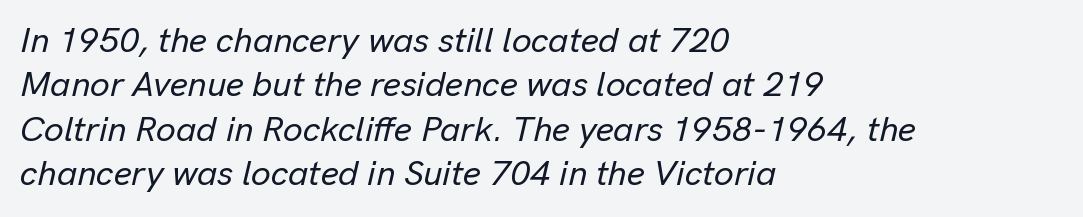
{"italic": "yes", "lean": "right", "slant_degrees": 13, "width": "normal", "stroke_contrast": "low", "x_height": "medium", "monospaced": "no", "underline": "no", "align": "left", "line_spacing": "normal", "line_spacing_ratio": 1.27, "letter_spacing": "normal", "letter_spacing_em": 0.0, "glyph_px": 35}
